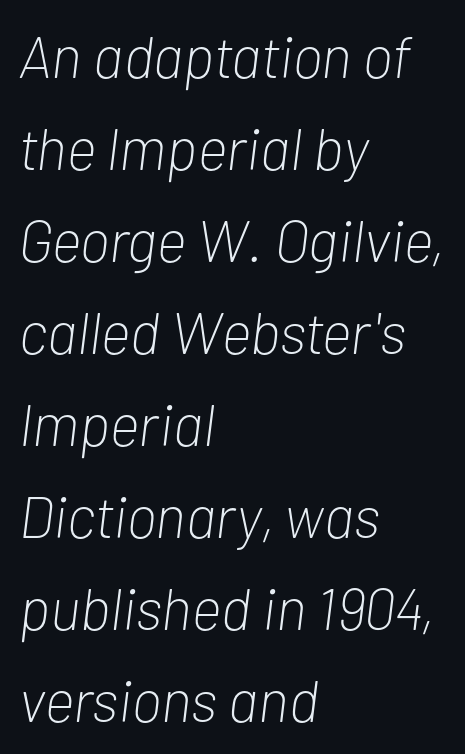
This reads as an unemphasized weight, regular at the heaviest. Spacing verdict: proportional, widths tailored to each character. Anything drawn beneath the words? Only blank space. Alignment: flush left.
